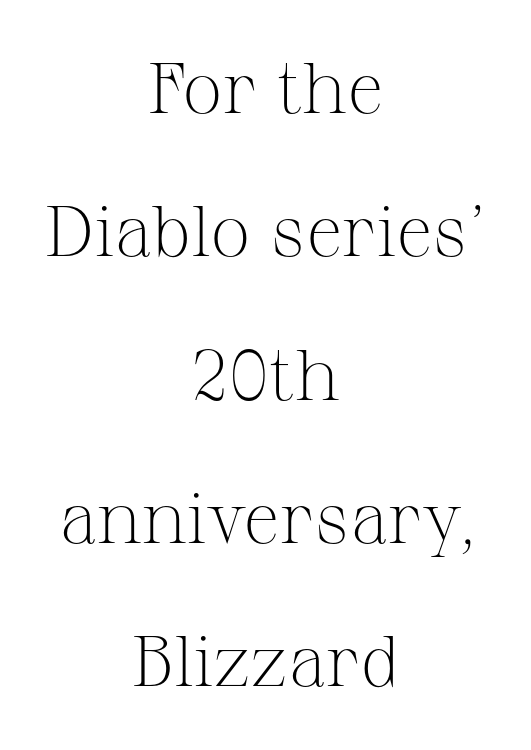
Varying glyph widths throughout — classic text-font behaviour. In CSS terms this would be text-align: center. The zone under the glyphs is completely vacant. These lines keep a tight, regular rhythm from letter to letter.
